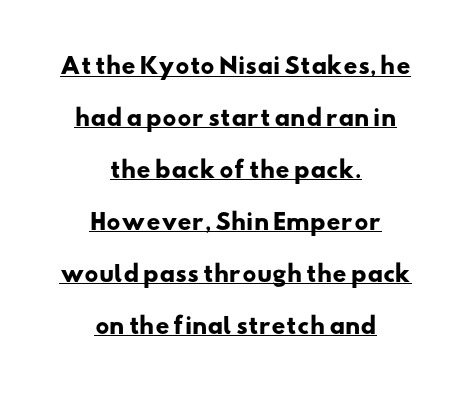
{"bold": "yes", "underline": "yes", "align": "center", "line_spacing": "loose", "line_spacing_ratio": 2.36, "letter_spacing": "normal", "letter_spacing_em": 0.0, "glyph_px": 22}
